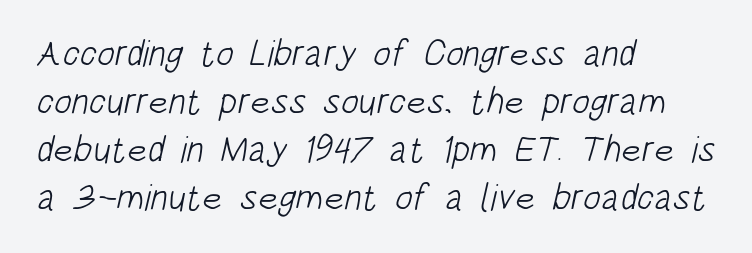
The image shows 37 px light, condensed sans-serif type; set left-aligned, normal line spacing (1.3x), normal letter spacing, not underlined; low stroke contrast and a large x-height.
